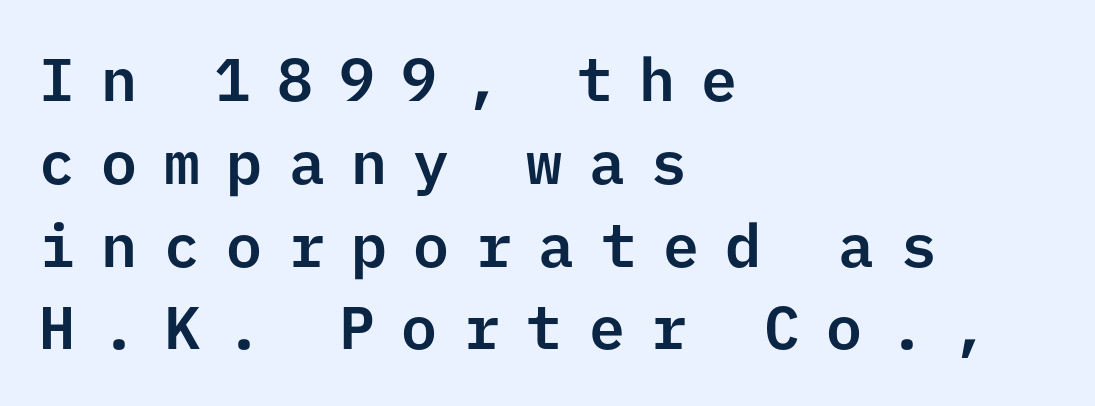
{"serif": "no", "italic": "no", "width": "normal", "stroke_contrast": "low", "x_height": "medium", "monospaced": "yes", "underline": "no", "align": "left", "line_spacing": "normal", "line_spacing_ratio": 1.38, "letter_spacing": "wide", "letter_spacing_em": 0.44, "glyph_px": 60}
